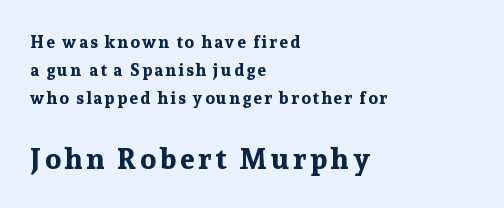
Q: Is the text bold? A: Yes.
Q: Is the text italic (slanted)? A: No, it is upright.
Q: Is the typeface a serif or a sans-serif typeface? A: Serif.
Q: Is the text underlined? A: No.
Q: How is the paragraph aligned? A: Left-aligned.
Q: Is the spacing between lines tight, normal or loose? A: Normal.
Q: Which block of text is set in a larger size, the first (top) or the second (bottom)? A: The second (bottom) one.
Q: Width (condensed, normal, or wide)? A: Normal.
Q: Stroke contrast? A: Low.
Q: x-height? A: Medium.
Q: Monospaced? A: No.
